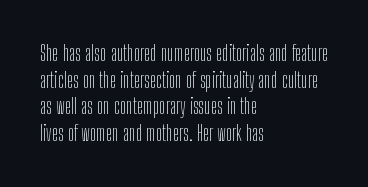
Q: Is the text bold? A: No.
Q: Is the text italic (slanted)? A: No, it is upright.
Q: Is the text underlined? A: No.
Q: How is the paragraph aligned? A: Left-aligned.
Q: Is the spacing between letters normal or unusually wide? A: Normal.
Q: Is the spacing between lines tight, normal or loose? A: Normal.
